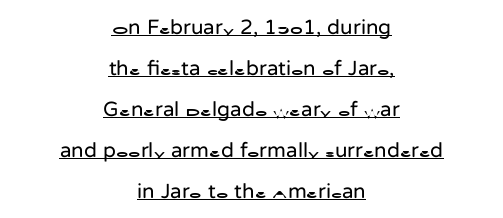
The image shows 21 px text type, upright; set centered, loose line spacing (1.95x), normal letter spacing, underlined.
